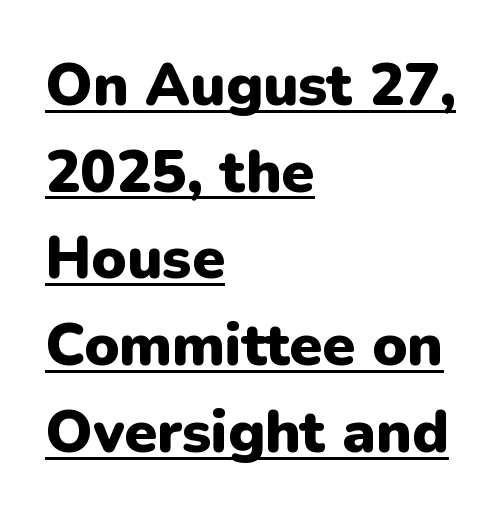
Horizontal alignment here is leftward, the default for most running prose. The face used here has the dense, thick strokes of a bold. Line spacing here is normal. Regarding serifs, this sample does without them.
